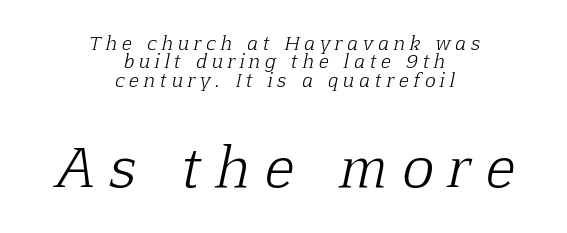
Varying glyph widths throughout — classic text-font behaviour. Type without underlining. The rendering inserts visible extra space after every character. Weight class: somewhere from thin through regular.
